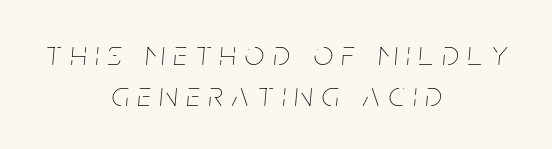
{"italic": "yes", "lean": "right", "slant_degrees": 5, "bold": "no", "weight": "thin", "width": "condensed", "stroke_contrast": "low", "x_height": "large", "monospaced": "no", "underline": "no", "align": "center", "line_spacing_ratio": 1.22, "letter_spacing": "wide", "letter_spacing_em": 0.27, "glyph_px": 34}
